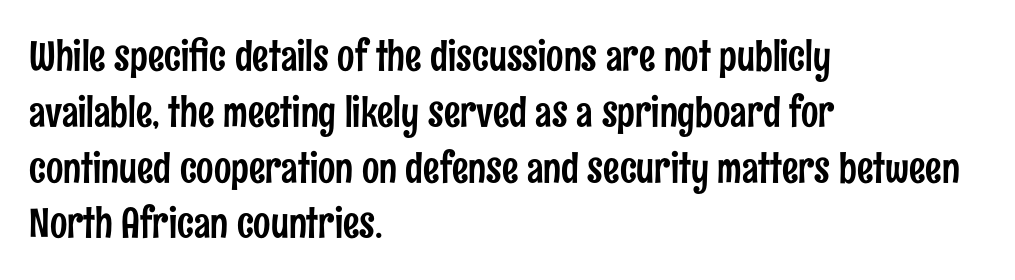
Q: Is the text italic (slanted)? A: No, it is upright.
Q: Is the typeface a serif or a sans-serif typeface? A: Sans-serif.
Q: Is the text underlined? A: No.
Q: How is the paragraph aligned? A: Left-aligned.
Q: Is the spacing between letters normal or unusually wide? A: Normal.
Q: Is the spacing between lines tight, normal or loose? A: Normal.
Q: Width (condensed, normal, or wide)? A: Condensed.
Q: Stroke contrast? A: Low.
Q: x-height? A: Medium.
Q: Monospaced? A: No.
